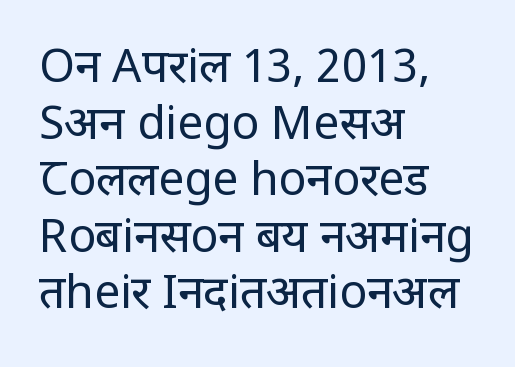
Do the letters lean? They stand straight. You could call the tracking neutral — neither tight nor loose. To sum up the face: it is a sans, with no serifs. The zone under the glyphs is completely vacant.
